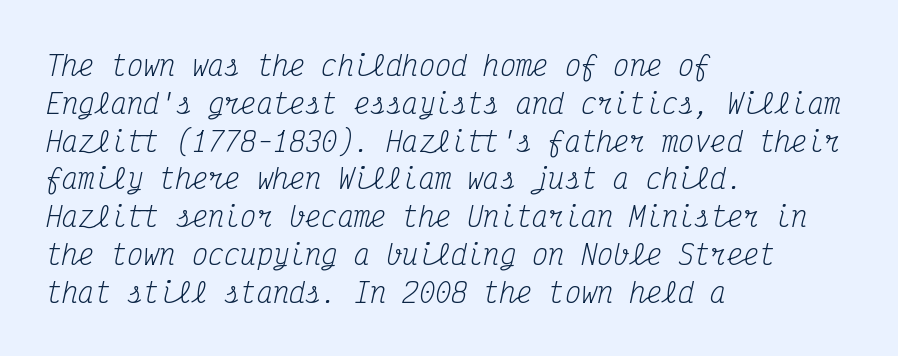
{"italic": "yes", "lean": "right", "slant_degrees": 12, "bold": "no", "underline": "no", "align": "left", "line_spacing": "normal", "line_spacing_ratio": 1.4, "letter_spacing": "normal", "letter_spacing_em": 0.0, "glyph_px": 27}
